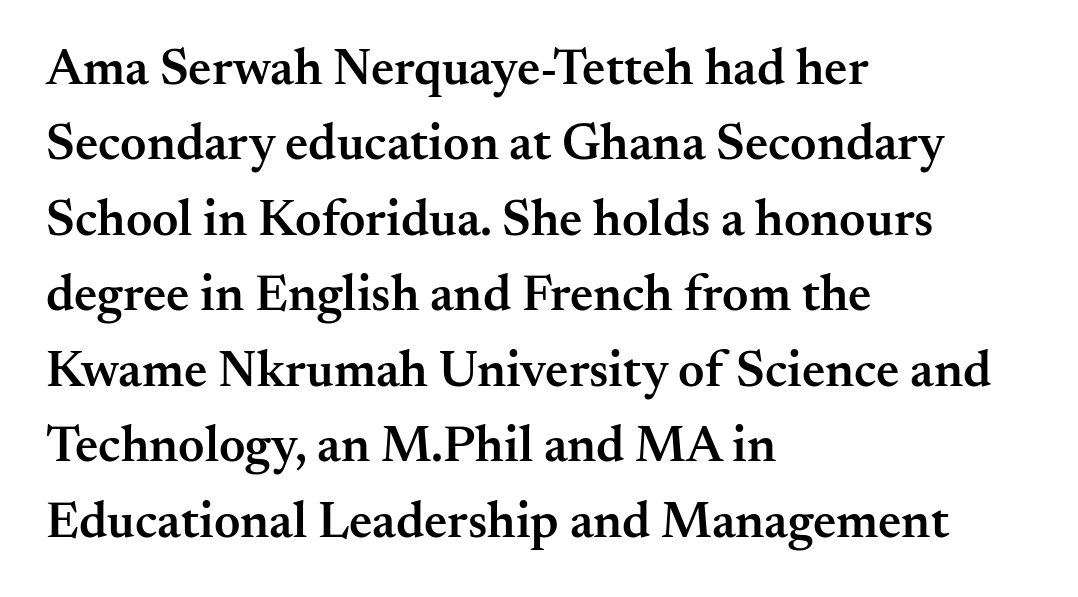
Check where the strokes stop: tiny serifs finish them off. A student would call this left alignment; a typographer would say flush left, rag right. Do the characters align in a grid? No, the font is proportional. In terms of leading, this rendering sits right in the middle. Unlike italic type, these characters show no tilt at all.
